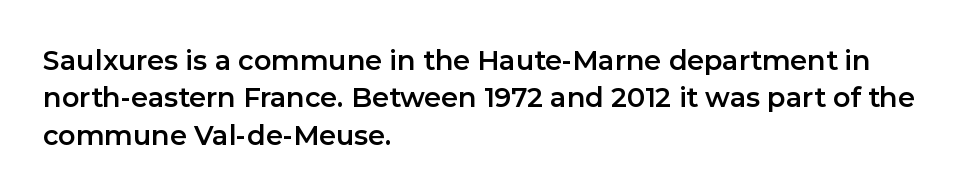
Q: Is the text italic (slanted)? A: No, it is upright.
Q: Is the text underlined? A: No.
Q: How is the paragraph aligned? A: Left-aligned.
Q: Is the spacing between letters normal or unusually wide? A: Normal.
Q: Is the spacing between lines tight, normal or loose? A: Normal.
